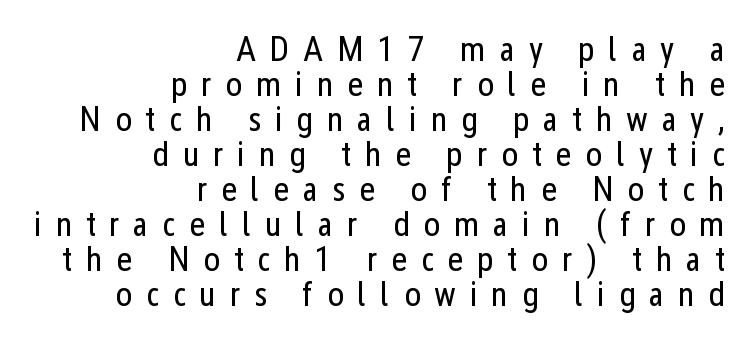
The image shows 35 px regular-weight, condensed sans-serif type, upright; set right-aligned, tight line spacing (1.0x), unusually wide letter spacing (+0.39 em), not underlined; low stroke contrast and a medium x-height.
